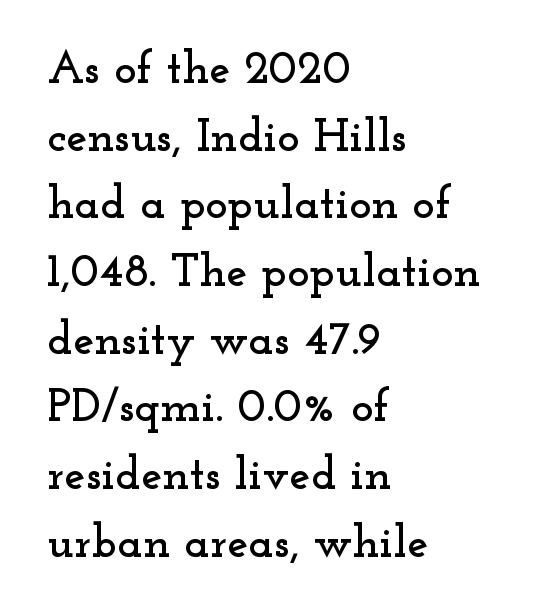
Q: Is the text italic (slanted)? A: No, it is upright.
Q: Is the typeface a serif or a sans-serif typeface? A: Serif.
Q: Is the text underlined? A: No.
Q: How is the paragraph aligned? A: Left-aligned.
Q: Is the spacing between letters normal or unusually wide? A: Normal.
Q: Is the spacing between lines tight, normal or loose? A: Normal.
Q: Width (condensed, normal, or wide)? A: Wide.
Q: Stroke contrast? A: Low.
Q: x-height? A: Small.
Q: Monospaced? A: No.
